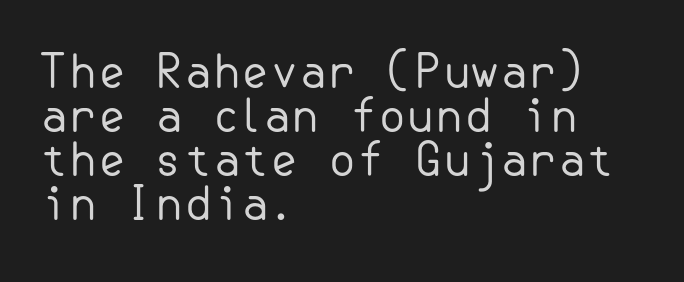
These lines huddle together more closely than default settings would place them. Honestly, the letter spacing is just normal — you wouldn't notice it. The gap between lines stays unmarked. Notice how the stems are strictly vertical — no italics here. A light-to-regular cut is what we see here. All the whitespace from short lines collects on the right.
